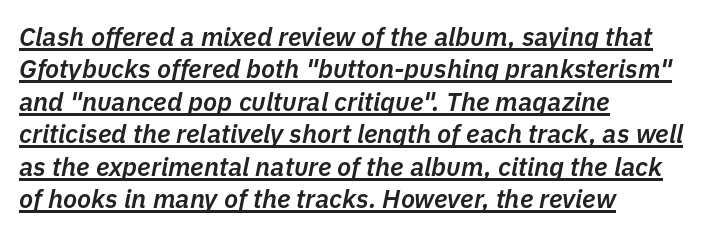
The image shows 26 px text type, italic (leaning right); set left-aligned, normal line spacing (1.25x), normal letter spacing, underlined.
